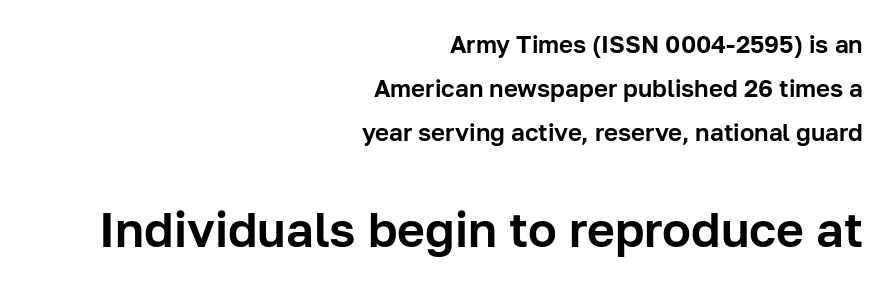
Q: Is the text italic (slanted)? A: No, it is upright.
Q: Is the typeface a serif or a sans-serif typeface? A: Sans-serif.
Q: Is the text underlined? A: No.
Q: How is the paragraph aligned? A: Right-aligned.
Q: Is the spacing between letters normal or unusually wide? A: Normal.
Q: Which block of text is set in a larger size, the first (top) or the second (bottom)? A: The second (bottom) one.
Q: Width (condensed, normal, or wide)? A: Normal.
Q: Stroke contrast? A: Low.
Q: x-height? A: Medium.
Q: Monospaced? A: No.
